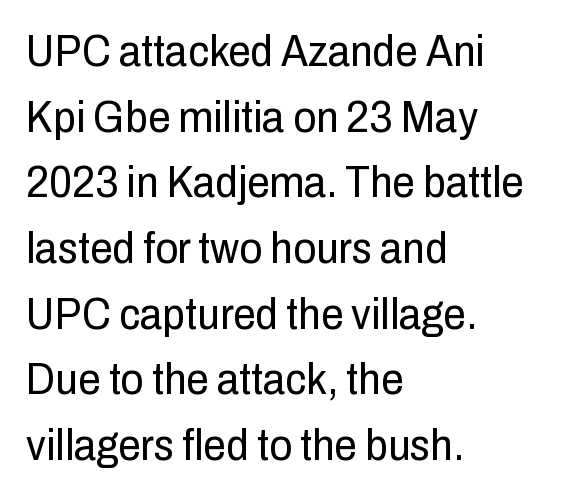
Weight: not bold — regular or lighter. The passage shown stacks its lines at a standard gap. Is the letter spacing exaggerated? No — it looks like the ordinary default. The zone under the glyphs is completely vacant. Notice how the passage keeps a crisp vertical edge on the left only.
